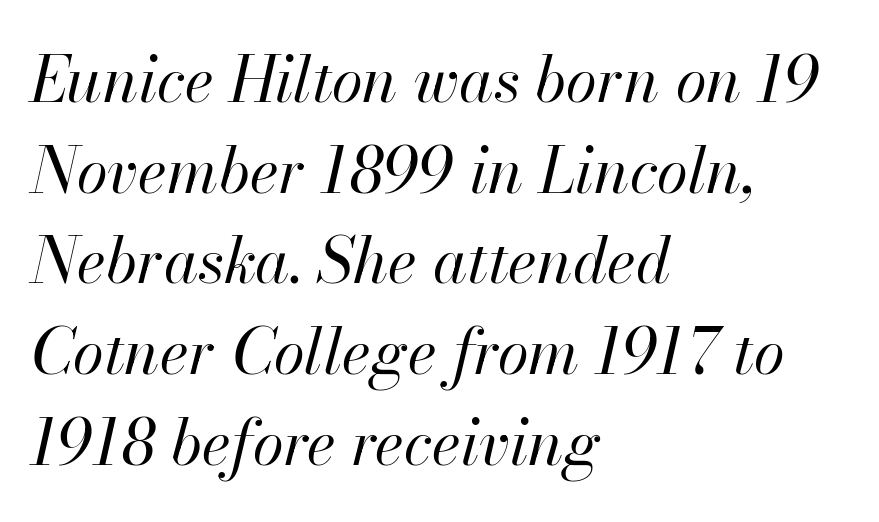
Slanted lettering throughout. One glance says typical: line gaps are just what's usual. The face used here is proportionally spaced, like ordinary book or web type. A bare baseline throughout the passage. A typesetter would call this zero additional tracking. Stems here are at most as thick as an everyday book face.
